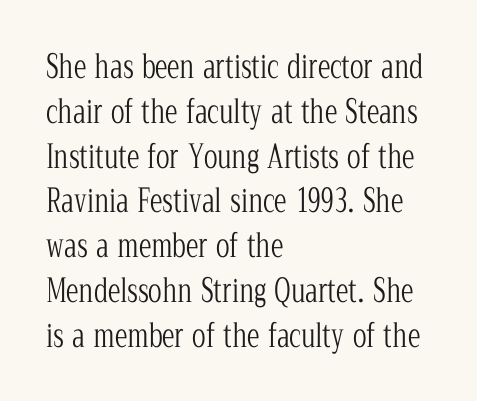
The image shows 32 px light, condensed serif type, upright; set left-aligned, normal line spacing (1.4x), normal letter spacing, not underlined; low stroke contrast and a medium x-height.
